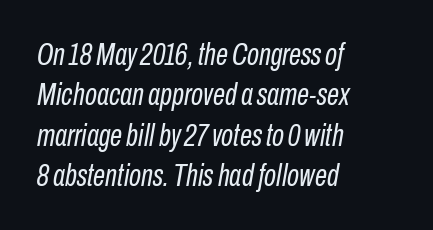
{"italic": "yes", "lean": "right", "slant_degrees": 10, "bold": "no", "weight": "regular", "width": "condensed", "stroke_contrast": "low", "x_height": "medium", "monospaced": "no", "underline": "no", "align": "left", "line_spacing": "normal", "line_spacing_ratio": 1.3, "letter_spacing": "normal", "letter_spacing_em": 0.0, "glyph_px": 31}
